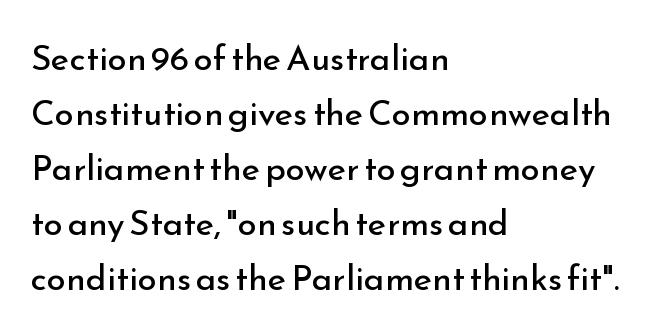
The image shows 35 px regular-weight sans-serif type, upright; set left-aligned, normal line spacing (1.57x), normal letter spacing, not underlined; low stroke contrast and a small x-height.
